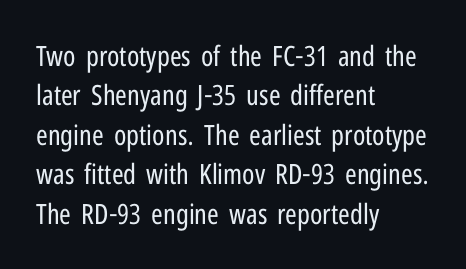
Q: Is the text bold? A: No.
Q: Is the text italic (slanted)? A: No, it is upright.
Q: Is the typeface a serif or a sans-serif typeface? A: Sans-serif.
Q: Is the text underlined? A: No.
Q: How is the paragraph aligned? A: Left-aligned.
Q: Is the spacing between letters normal or unusually wide? A: Normal.
Q: Is the spacing between lines tight, normal or loose? A: Normal.
Q: Width (condensed, normal, or wide)? A: Condensed.
Q: Stroke contrast? A: Low.
Q: x-height? A: Medium.
Q: Monospaced? A: No.
